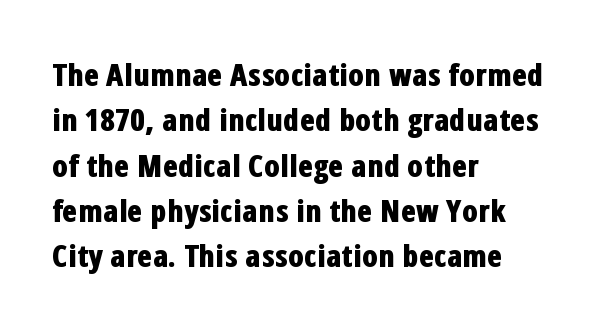
The image shows 31 px bold, condensed sans-serif type, upright; set left-aligned, normal line spacing (1.46x), normal letter spacing, not underlined; low stroke contrast and a medium x-height.
